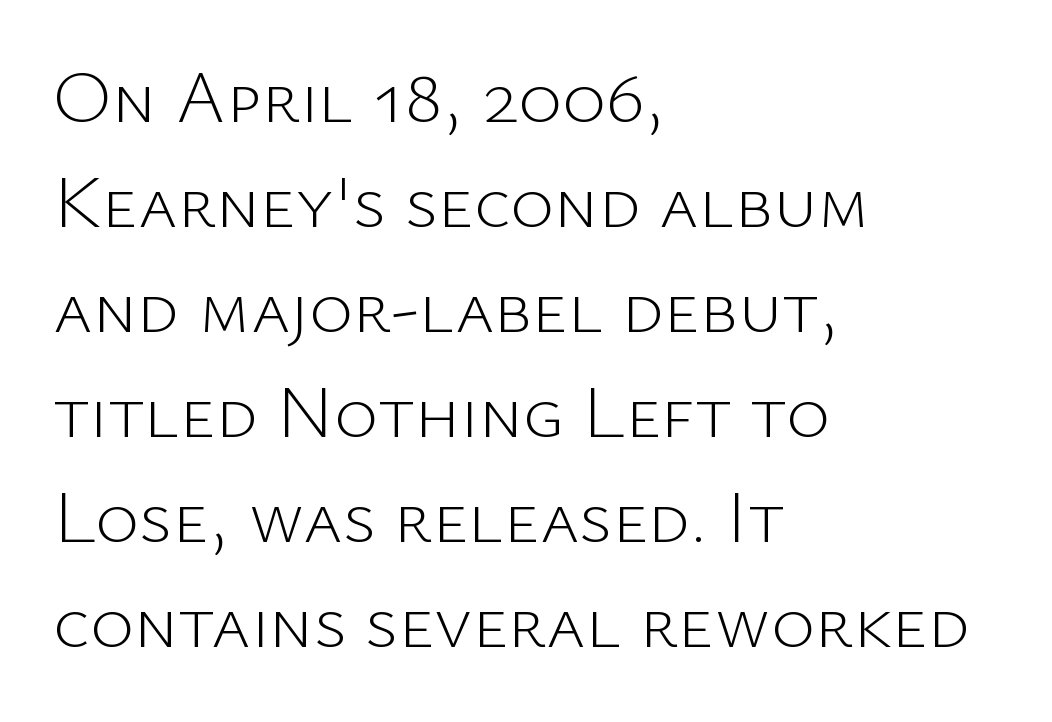
Is the letter spacing exaggerated? No — it looks like the ordinary default. The ragged edge is on the right, which tells us the setting is flush left. Ascenders rise straight up at ninety degrees. Quick note: interline space is typical.
